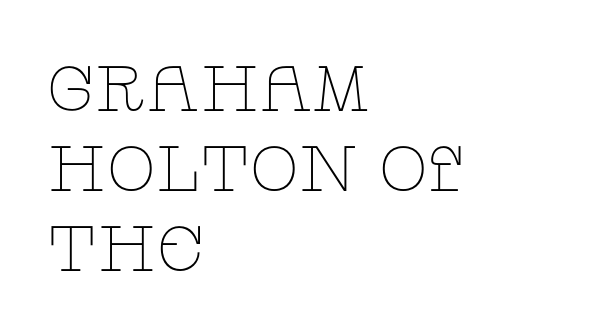
Each row of text sits above clean, open space. Letters have the restrained weight of plain body copy at most. Does the leading feel generous? No, just average. Does the lettering tilt? It doesn't — this is upright.
